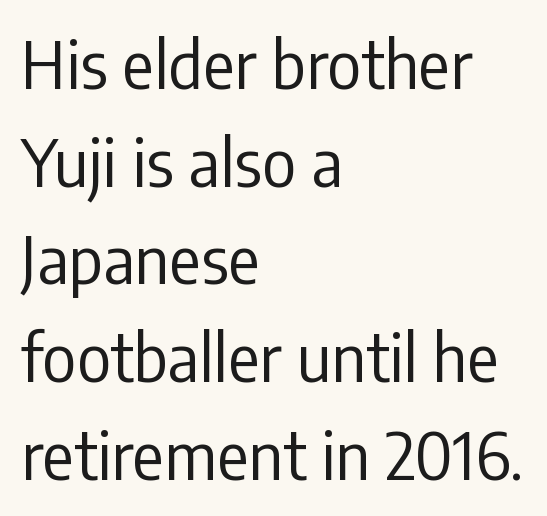
Q: Is the text bold? A: No.
Q: Is the text italic (slanted)? A: No, it is upright.
Q: Is the typeface a serif or a sans-serif typeface? A: Sans-serif.
Q: Is the text underlined? A: No.
Q: How is the paragraph aligned? A: Left-aligned.
Q: Is the spacing between letters normal or unusually wide? A: Normal.
Q: Is the spacing between lines tight, normal or loose? A: Normal.
Q: Width (condensed, normal, or wide)? A: Condensed.
Q: Stroke contrast? A: Low.
Q: x-height? A: Medium.
Q: Monospaced? A: No.
